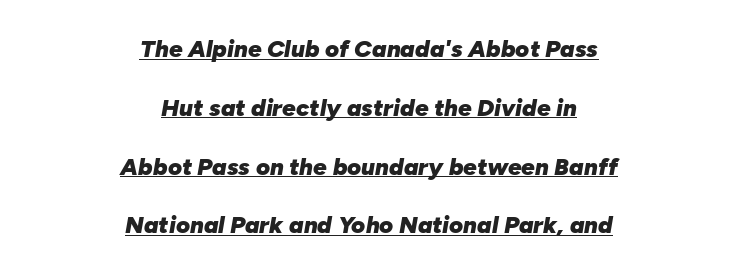
Summary of weight: heavy, a full bold. The gaps between neighbouring characters are ordinary and unremarkable. The text carries the slant typical of an italic or oblique font. Caption: lettering with a line underneath. The paragraph shown floats in the horizontal middle.
